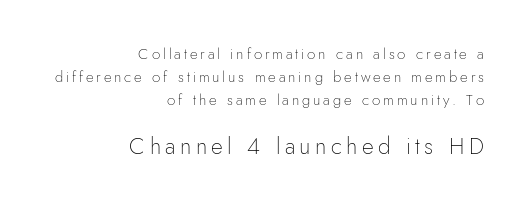
Q: Is the text bold? A: No.
Q: Is the text italic (slanted)? A: No, it is upright.
Q: Is the text underlined? A: No.
Q: How is the paragraph aligned? A: Right-aligned.
Q: Is the spacing between lines tight, normal or loose? A: Normal.
Q: Which block of text is set in a larger size, the first (top) or the second (bottom)? A: The second (bottom) one.
